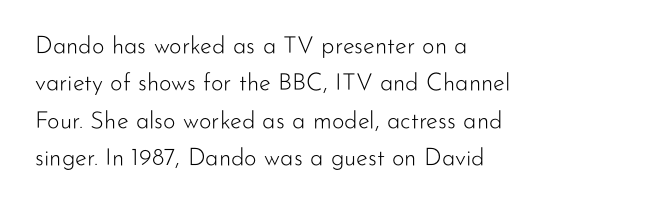
Evenly set lines give the paragraph a standard silhouette. Here the glyphs are tracked normally, forming tight word shapes. Rule under the text: the space is simply empty. Italic? Not at all — the glyphs are vertical. These glyphs show unthickened strokes, regular width or finer.
